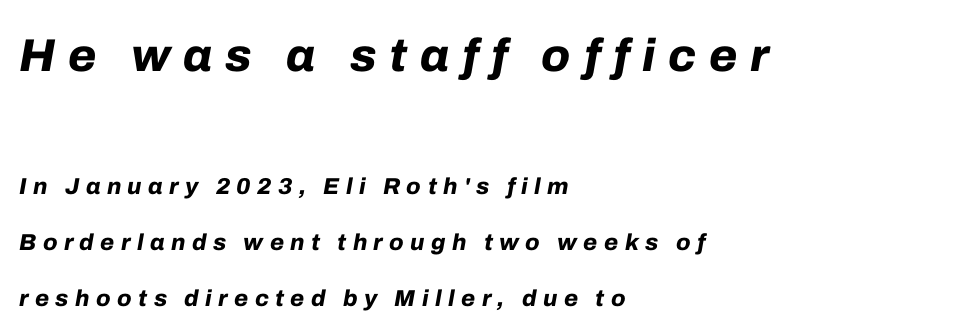
Q: Is the text bold? A: Yes.
Q: Is the text italic (slanted)? A: Yes, it leans right by about 10 degrees.
Q: Is the text underlined? A: No.
Q: How is the paragraph aligned? A: Left-aligned.
Q: Is the spacing between letters normal or unusually wide? A: Unusually wide.
Q: Is the spacing between lines tight, normal or loose? A: Loose.
Q: Which block of text is set in a larger size, the first (top) or the second (bottom)? A: The first (top) one.
Q: Width (condensed, normal, or wide)? A: Normal.
Q: Stroke contrast? A: Low.
Q: x-height? A: Medium.
Q: Monospaced? A: No.
